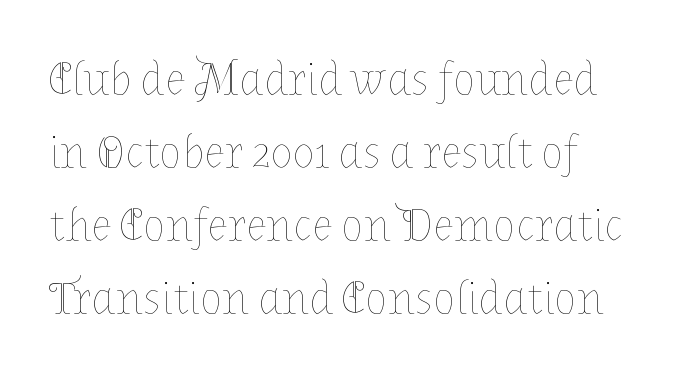
Q: Is the text bold? A: No.
Q: Is the text italic (slanted)? A: No, it is upright.
Q: Is the text underlined? A: No.
Q: How is the paragraph aligned? A: Left-aligned.
Q: Is the spacing between letters normal or unusually wide? A: Normal.
Q: Is the spacing between lines tight, normal or loose? A: Normal.
Q: Width (condensed, normal, or wide)? A: Normal.
Q: Stroke contrast? A: Low.
Q: x-height? A: Medium.
Q: Monospaced? A: No.
